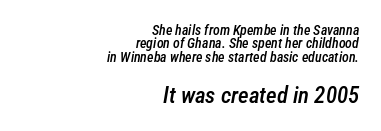
{"italic": "yes", "lean": "right", "slant_degrees": 12, "bold": "semi", "underline": "no", "align": "right", "line_spacing": "tight", "line_spacing_ratio": 0.96, "letter_spacing": "normal", "letter_spacing_em": 0.0, "larger_block": "second", "size_ratio": 1.64, "glyph_px": 23}
